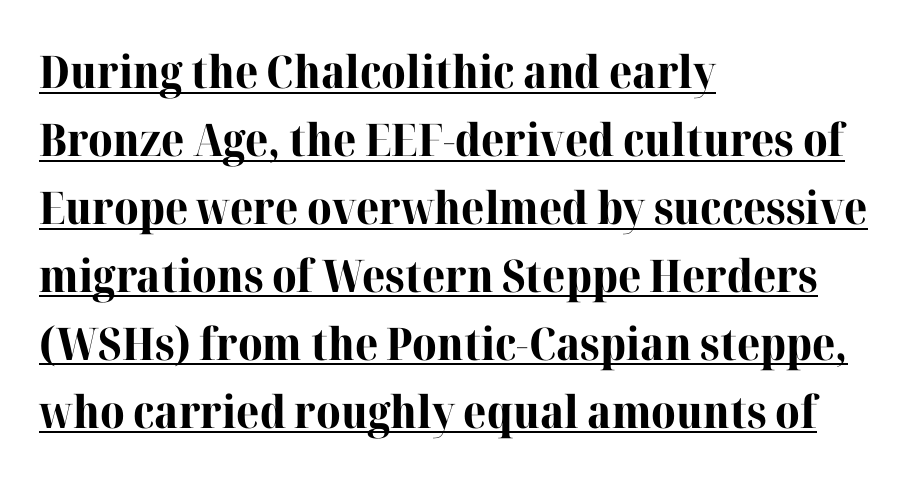
Q: Is the text bold? A: Yes.
Q: Is the text italic (slanted)? A: No, it is upright.
Q: Is the typeface a serif or a sans-serif typeface? A: Serif.
Q: Is the text underlined? A: Yes.
Q: How is the paragraph aligned? A: Left-aligned.
Q: Is the spacing between letters normal or unusually wide? A: Normal.
Q: Is the spacing between lines tight, normal or loose? A: Normal.
Q: Width (condensed, normal, or wide)? A: Normal.
Q: Stroke contrast? A: High.
Q: x-height? A: Medium.
Q: Monospaced? A: No.
